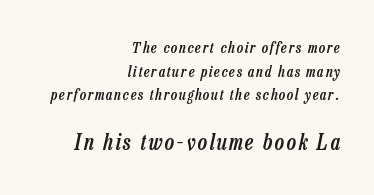
Q: Is the text bold? A: Semi-bold.
Q: Is the text italic (slanted)? A: Yes, it leans right by about 13 degrees.
Q: Is the text underlined? A: No.
Q: How is the paragraph aligned? A: Right-aligned.
Q: Is the spacing between lines tight, normal or loose? A: Normal.
Q: Which block of text is set in a larger size, the first (top) or the second (bottom)? A: The second (bottom) one.
